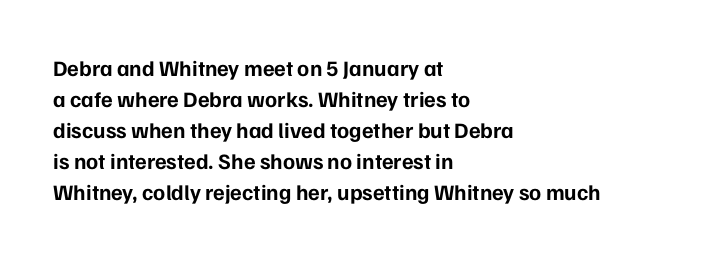
{"italic": "no", "bold": "yes", "underline": "no", "align": "left", "line_spacing": "normal", "line_spacing_ratio": 1.41, "letter_spacing": "normal", "letter_spacing_em": 0.0, "glyph_px": 22}
